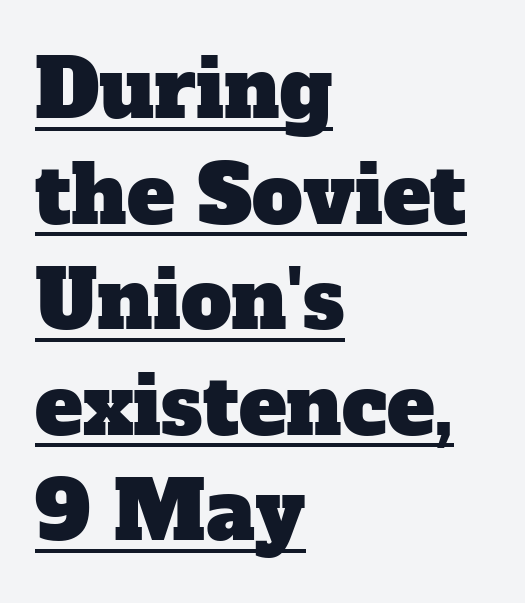
The image shows 80 px serif type; set left-aligned, normal line spacing (1.32x), normal letter spacing, underlined; low stroke contrast and a medium x-height.
